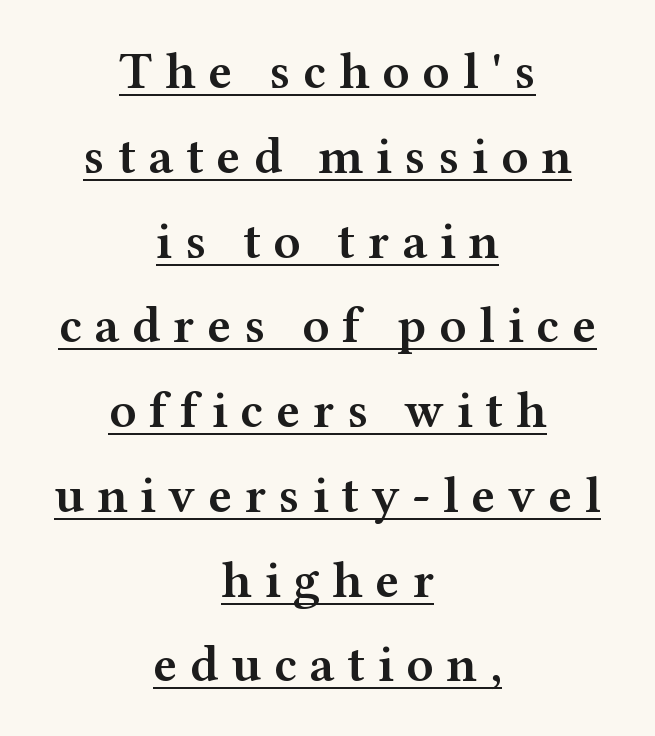
Every row of glyphs is offset so its center matches the block's center. The rendering inserts visible extra space after every character. Vertically, the passage feels balanced, rows spaced as you'd expect. Proportional: the letters do not fall into vertical columns. Notice how a bar underscores the lettering throughout.
